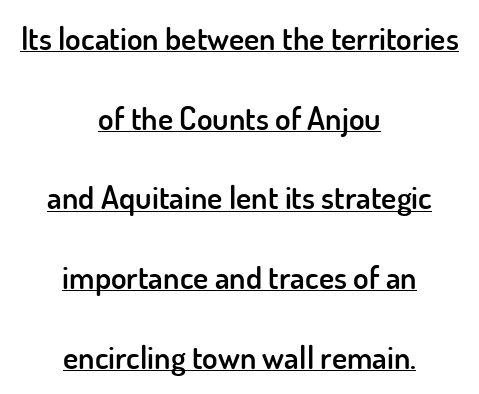
Note the varied advance widths — an 'i' is clearly narrower than an 'm'. These lines stack symmetrically, like a column narrowing and widening about its center. Do the letters lean? They stand straight. Standard letterfit; no display-style spreading of the glyphs.
